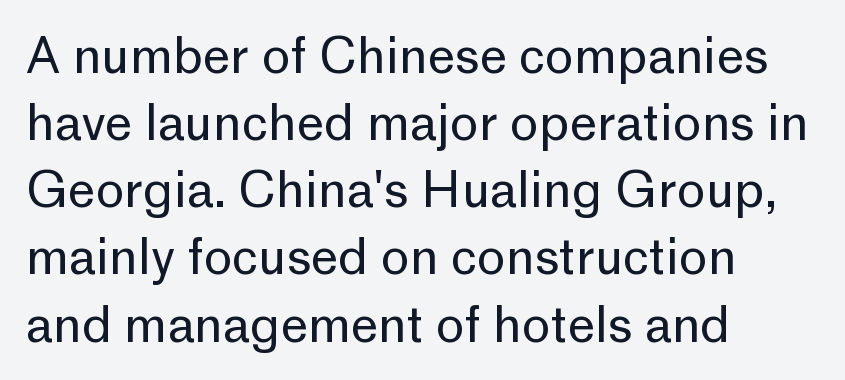
Q: Is the text bold? A: No.
Q: Is the text italic (slanted)? A: No, it is upright.
Q: Is the typeface a serif or a sans-serif typeface? A: Sans-serif.
Q: Is the text underlined? A: No.
Q: How is the paragraph aligned? A: Left-aligned.
Q: Is the spacing between letters normal or unusually wide? A: Normal.
Q: Is the spacing between lines tight, normal or loose? A: Normal.
Q: Width (condensed, normal, or wide)? A: Normal.
Q: Stroke contrast? A: Low.
Q: x-height? A: Medium.
Q: Monospaced? A: No.
